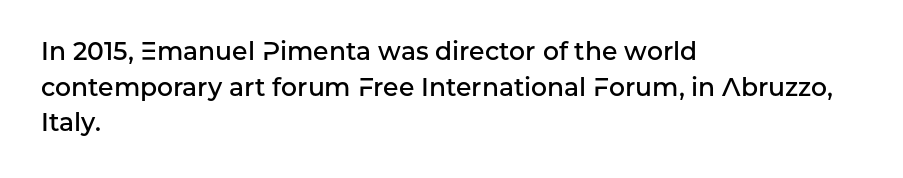
The image shows 25 px text type, upright; set left-aligned, normal line spacing (1.43x), normal letter spacing, not underlined.
